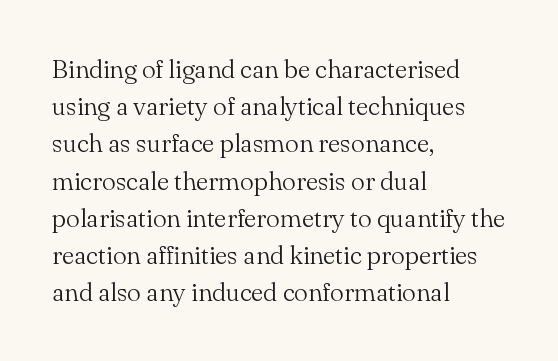
Q: Is the text bold? A: No.
Q: Is the text italic (slanted)? A: No, it is upright.
Q: Is the text underlined? A: No.
Q: How is the paragraph aligned? A: Left-aligned.
Q: Is the spacing between letters normal or unusually wide? A: Normal.
Q: Is the spacing between lines tight, normal or loose? A: Normal.
